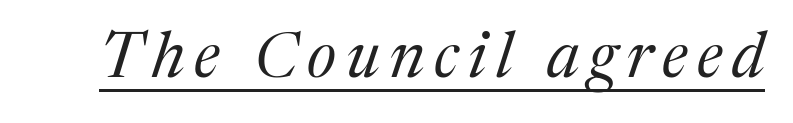
Q: Is the text bold? A: No.
Q: Is the text italic (slanted)? A: Yes, it leans right by about 17 degrees.
Q: Is the typeface a serif or a sans-serif typeface? A: Serif.
Q: Is the text underlined? A: Yes.
Q: Width (condensed, normal, or wide)? A: Normal.
Q: Stroke contrast? A: Medium.
Q: x-height? A: Medium.
Q: Monospaced? A: No.
